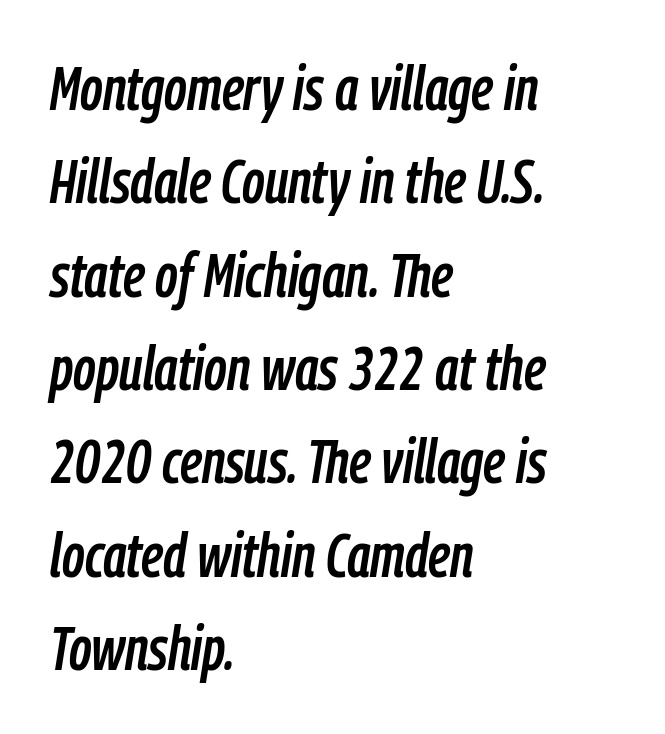
Q: Is the text italic (slanted)? A: Yes, it leans right by about 9 degrees.
Q: Is the text underlined? A: No.
Q: How is the paragraph aligned? A: Left-aligned.
Q: Is the spacing between letters normal or unusually wide? A: Normal.
Q: Is the spacing between lines tight, normal or loose? A: Normal.
Q: Width (condensed, normal, or wide)? A: Condensed.
Q: Stroke contrast? A: Low.
Q: x-height? A: Medium.
Q: Monospaced? A: No.
